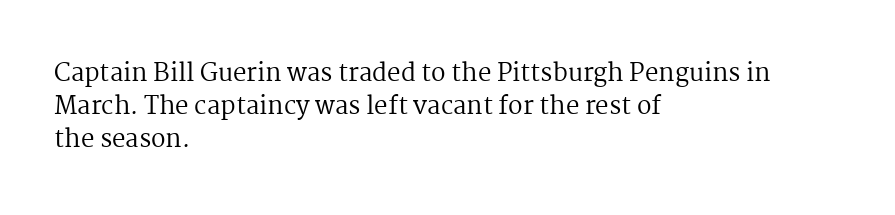
{"italic": "no", "bold": "no", "underline": "no", "align": "left", "line_spacing": "normal", "line_spacing_ratio": 1.37, "letter_spacing": "normal", "letter_spacing_em": 0.0, "glyph_px": 24}
